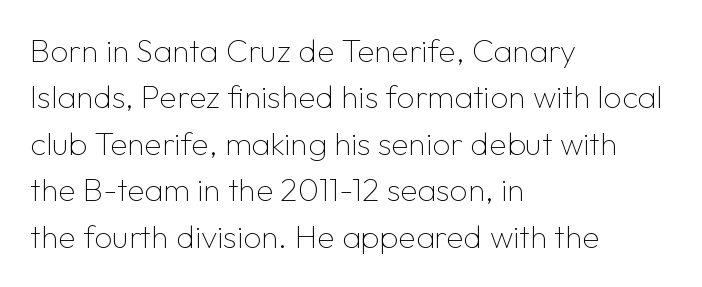
Q: Is the text bold? A: No.
Q: Is the text italic (slanted)? A: No, it is upright.
Q: Is the typeface a serif or a sans-serif typeface? A: Sans-serif.
Q: Is the text underlined? A: No.
Q: How is the paragraph aligned? A: Left-aligned.
Q: Is the spacing between letters normal or unusually wide? A: Normal.
Q: Is the spacing between lines tight, normal or loose? A: Normal.
Q: Width (condensed, normal, or wide)? A: Normal.
Q: Stroke contrast? A: Low.
Q: x-height? A: Medium.
Q: Monospaced? A: No.
